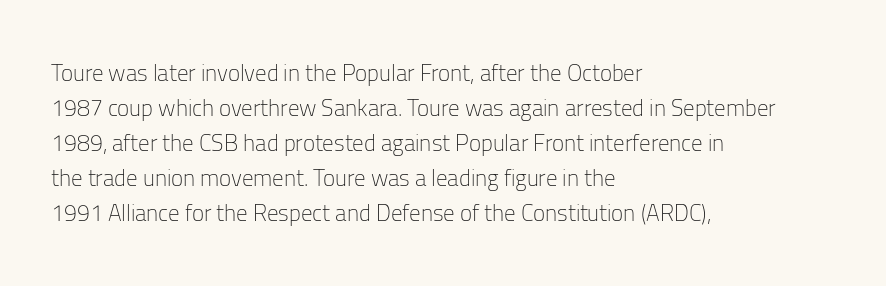
Weight: not bold — regular or lighter. The typesetter chose a ragged-right arrangement here. Each new line begins a customary step beneath the previous one. You could call the tracking neutral — neither tight nor loose. Only glyphs here, with clear space below each row. You can tell it's not italic because the verticals are truly vertical.
